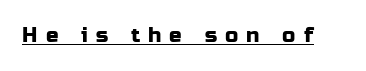
{"italic": "no", "underline": "yes", "letter_spacing": "wide", "letter_spacing_em": 0.39, "glyph_px": 21}
